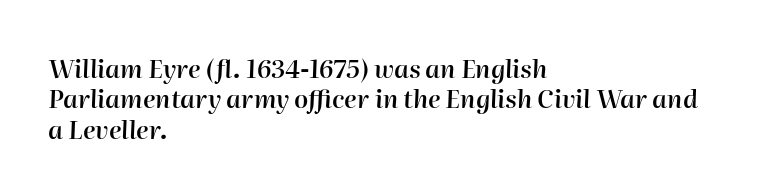
Q: Is the text bold? A: Semi-bold.
Q: Is the text italic (slanted)? A: Yes, it leans right by about 2 degrees.
Q: Is the text underlined? A: No.
Q: How is the paragraph aligned? A: Left-aligned.
Q: Is the spacing between letters normal or unusually wide? A: Normal.
